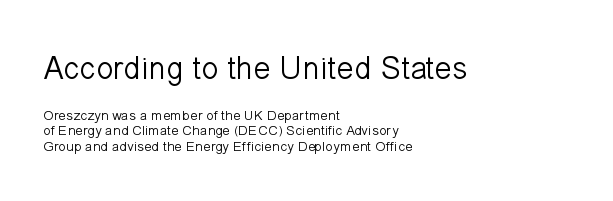
Notice how the stems are strictly vertical — no italics here. Check where the strokes stop: nothing finishes them off — pure sans. These two chunks differ in scale, with the top chunk taking the larger measure. The weight would be labelled regular, book, light, or lighter still. This sample has the flowing, uneven cadence of proportional lettering. The area under the type is left untouched.
